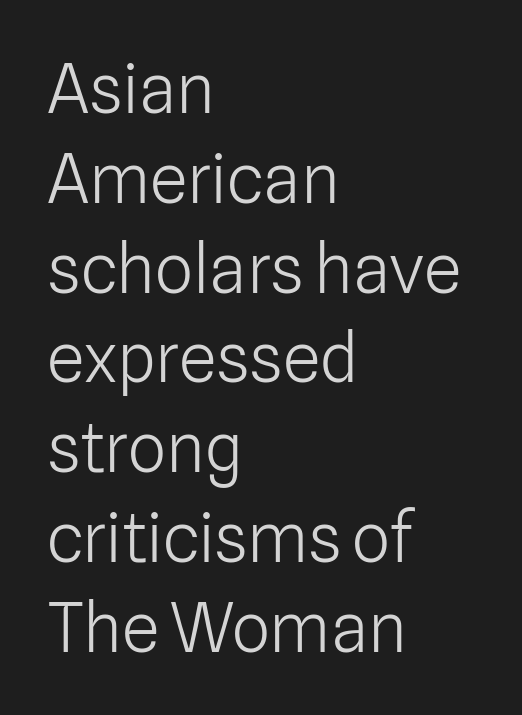
How are the letters spaced? Ordinarily, with no added tracking. The line-height multiplier appears to be the usual default. When letters stand straight like this, we call the style roman or upright. On a weight scale, this lands at 450 or below.
